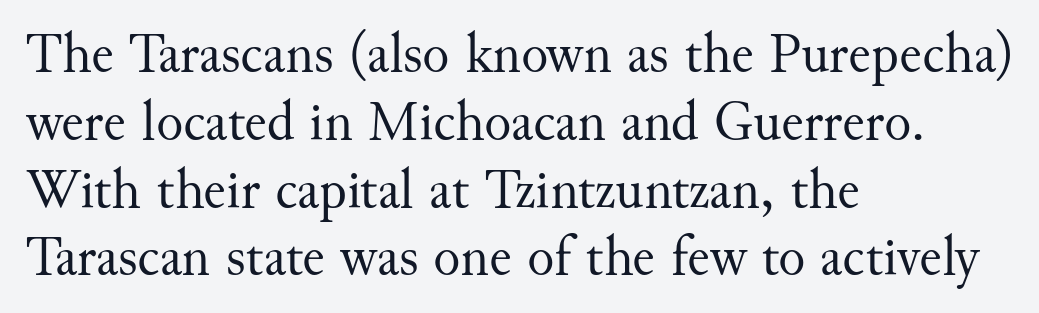
{"serif": "yes", "italic": "no", "bold": "no", "weight": "regular", "width": "normal", "stroke_contrast": "medium", "x_height": "small", "monospaced": "no", "underline": "no", "align": "left", "line_spacing_ratio": 1.21, "letter_spacing": "normal", "letter_spacing_em": 0.0, "glyph_px": 56}
